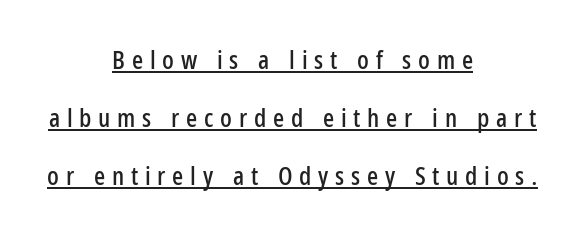
The typesetter has applied underlining to the passage shown. Compared with typical paragraphs, the rows here are farther apart. Italic: no, the glyphs are upright roman. Which margin do the lines hug? Neither — every line sits in the middle. Look at the tracking — it's clearly loosened, letters drifting apart.
